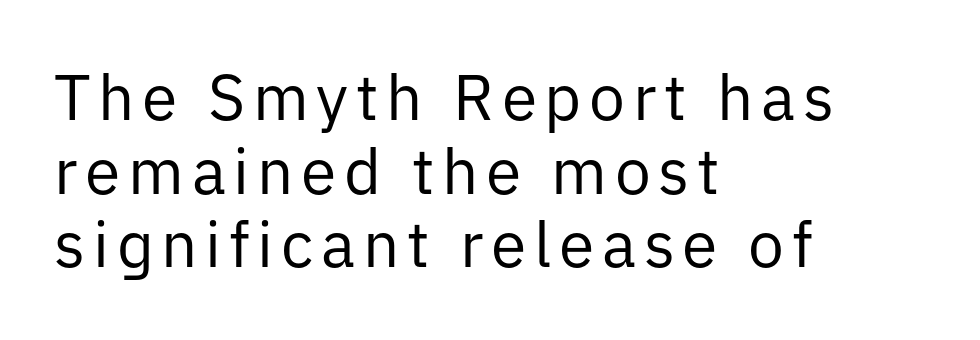
Q: Is the text bold? A: No.
Q: Is the text italic (slanted)? A: No, it is upright.
Q: Is the typeface a serif or a sans-serif typeface? A: Sans-serif.
Q: Is the text underlined? A: No.
Q: How is the paragraph aligned? A: Left-aligned.
Q: Is the spacing between lines tight, normal or loose? A: Tight.
Q: Width (condensed, normal, or wide)? A: Normal.
Q: Stroke contrast? A: Low.
Q: x-height? A: Medium.
Q: Monospaced? A: No.
